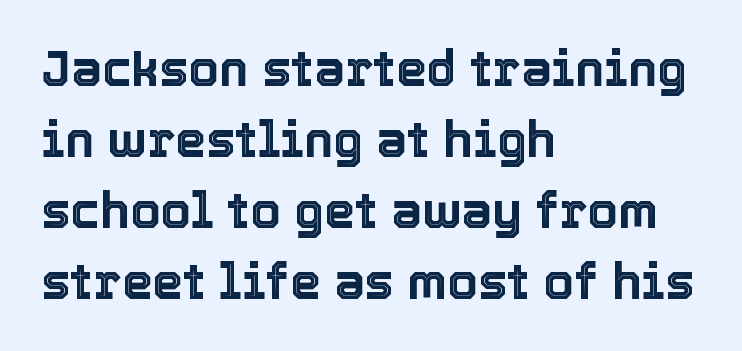
{"italic": "no", "width": "normal", "x_height": "medium", "monospaced": "no", "underline": "no", "align": "left", "line_spacing": "normal", "line_spacing_ratio": 1.45, "letter_spacing": "normal", "letter_spacing_em": 0.0, "glyph_px": 49}
